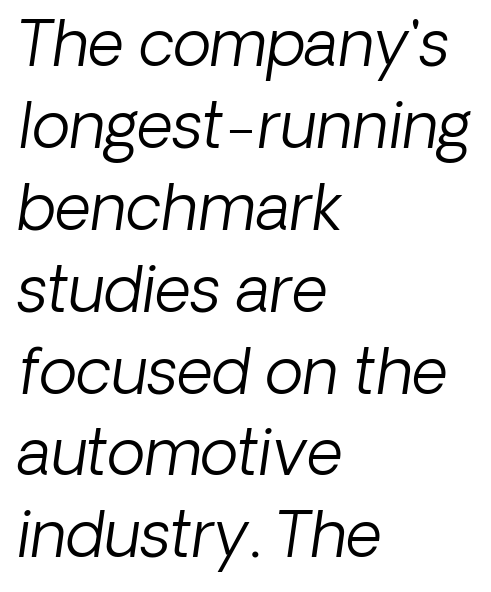
{"serif": "no", "bold": "no", "weight": "light", "width": "normal", "stroke_contrast": "low", "x_height": "medium", "monospaced": "no", "underline": "no", "align": "left", "line_spacing": "normal", "line_spacing_ratio": 1.3, "letter_spacing": "normal", "letter_spacing_em": 0.0, "glyph_px": 63}
